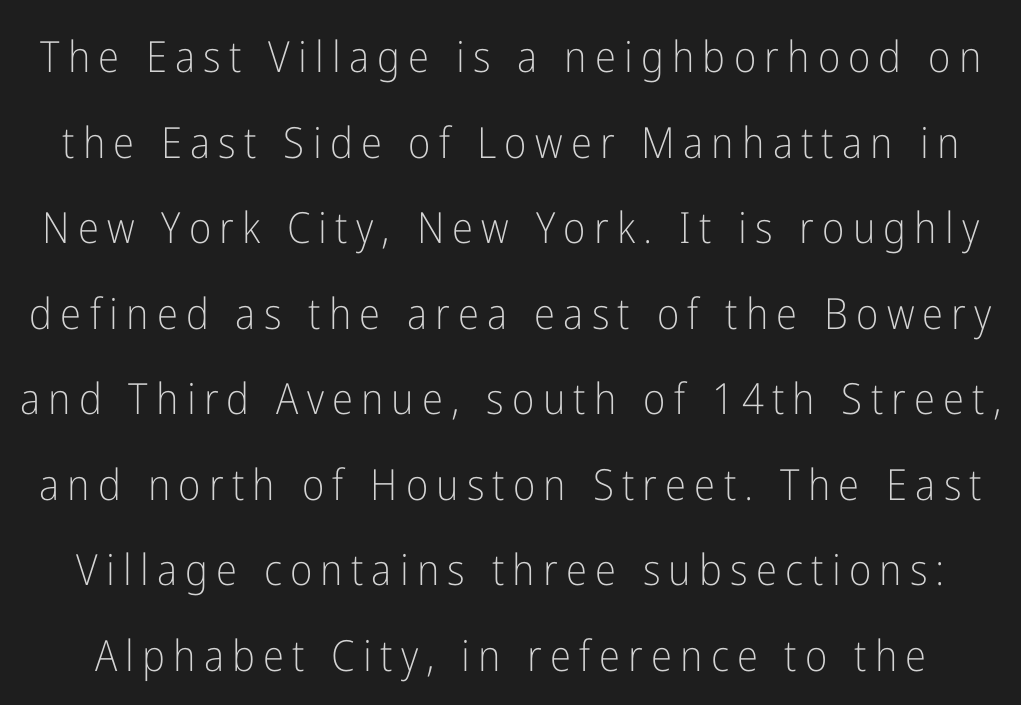
The image shows 43 px light, condensed sans-serif type, upright; set loose line spacing (1.99x), not underlined; low stroke contrast and a medium x-height.
